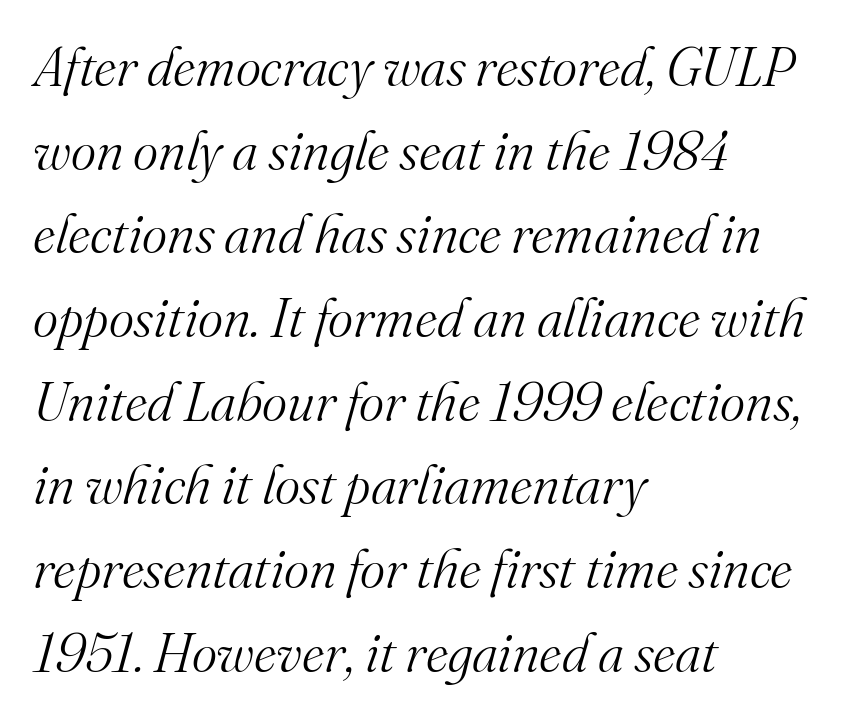
Q: Is the text bold? A: No.
Q: Is the text italic (slanted)? A: Yes, it leans right by about 16 degrees.
Q: Is the typeface a serif or a sans-serif typeface? A: Serif.
Q: Is the text underlined? A: No.
Q: How is the paragraph aligned? A: Left-aligned.
Q: Is the spacing between letters normal or unusually wide? A: Normal.
Q: Is the spacing between lines tight, normal or loose? A: Normal.
Q: Width (condensed, normal, or wide)? A: Normal.
Q: Stroke contrast? A: Medium.
Q: x-height? A: Small.
Q: Monospaced? A: No.
